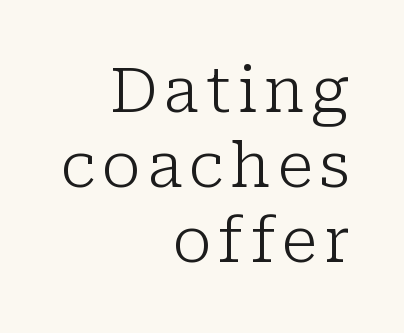
{"serif": "yes", "italic": "no", "bold": "no", "weight": "light", "width": "normal", "stroke_contrast": "low", "x_height": "medium", "monospaced": "no", "underline": "no", "align": "right", "line_spacing_ratio": 1.21, "glyph_px": 62}
